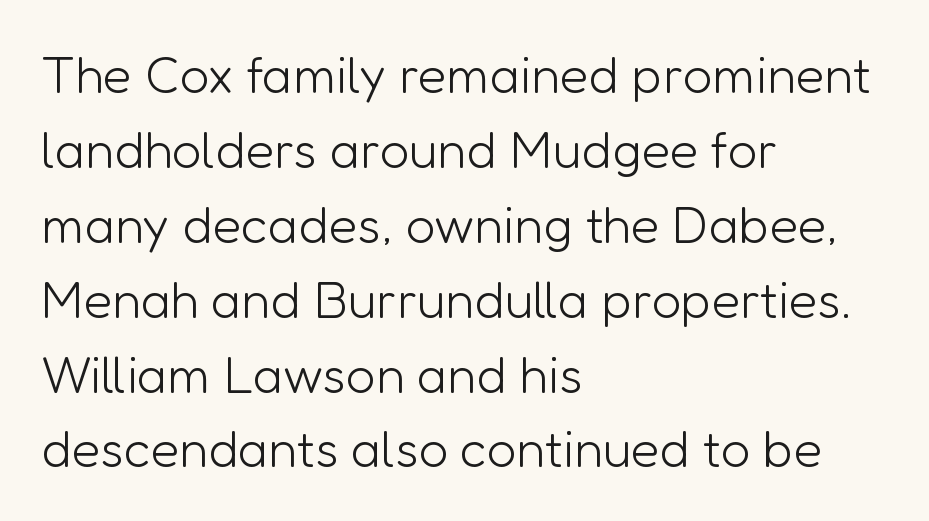
Q: Is the text bold? A: No.
Q: Is the text italic (slanted)? A: No, it is upright.
Q: Is the typeface a serif or a sans-serif typeface? A: Sans-serif.
Q: Is the text underlined? A: No.
Q: How is the paragraph aligned? A: Left-aligned.
Q: Is the spacing between letters normal or unusually wide? A: Normal.
Q: Is the spacing between lines tight, normal or loose? A: Normal.
Q: Width (condensed, normal, or wide)? A: Normal.
Q: Stroke contrast? A: Low.
Q: x-height? A: Medium.
Q: Monospaced? A: No.
